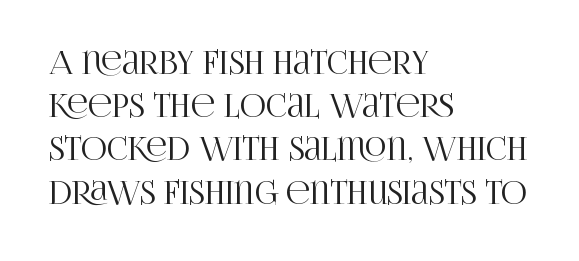
Rendered with straight, roman letterforms. Nobody drew a line under any word here. In terms of letterspacing, this is plain default setting. If you measured baseline to baseline, you'd find a middling distance. To sum up the face: it has serifs. Line beginnings align vertically; line endings do not.
